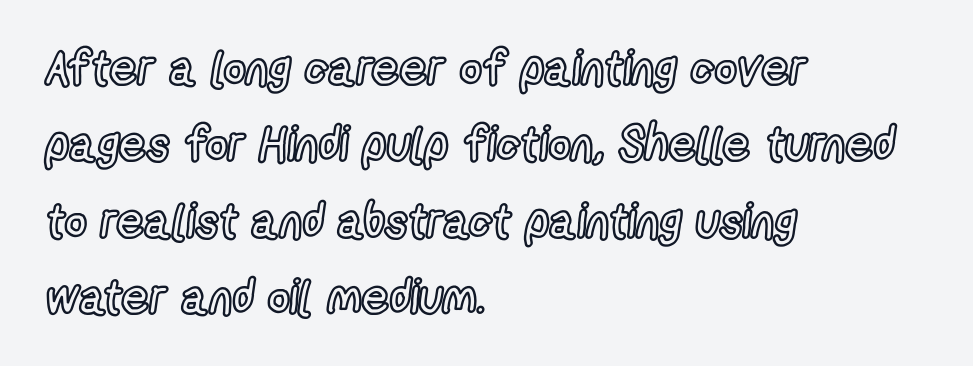
{"width": "condensed", "x_height": "medium", "monospaced": "no", "underline": "no", "align": "left", "line_spacing": "normal", "line_spacing_ratio": 1.59, "letter_spacing": "normal", "letter_spacing_em": 0.0, "glyph_px": 48}
